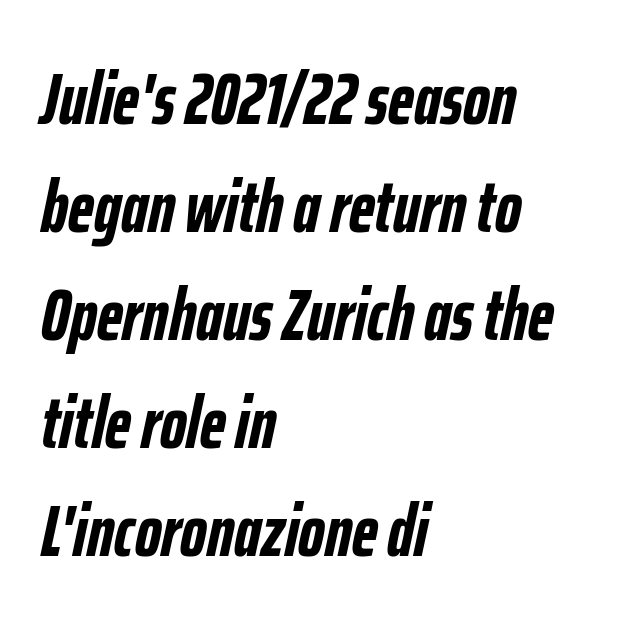
The image shows 73 px semibold, condensed type, italic (leaning right); set left-aligned, normal line spacing (1.48x), normal letter spacing, not underlined; low stroke contrast and a medium x-height.
